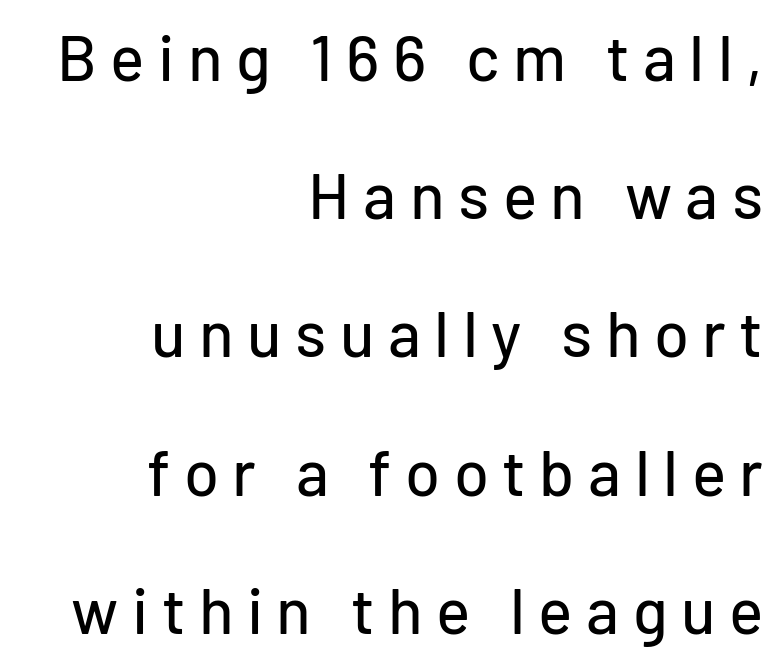
Honestly, the letter spacing is so wide it's the main thing you notice. Think of a printed novel: that variable character pitch is what you see here. This is the regular roman posture of the typeface. Each line ends at the same right margin while the left side varies. Observe the absence of serifs on each vertical stroke in this sample. How would I describe the line gaps? Wide and relaxed.
